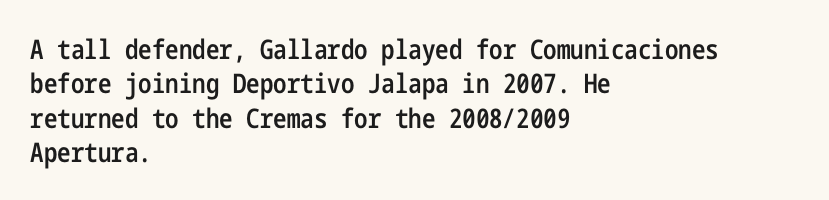
Q: Is the text bold? A: Semi-bold.
Q: Is the text italic (slanted)? A: No, it is upright.
Q: Is the text underlined? A: No.
Q: How is the paragraph aligned? A: Left-aligned.
Q: Is the spacing between letters normal or unusually wide? A: Normal.
Q: Is the spacing between lines tight, normal or loose? A: Normal.
